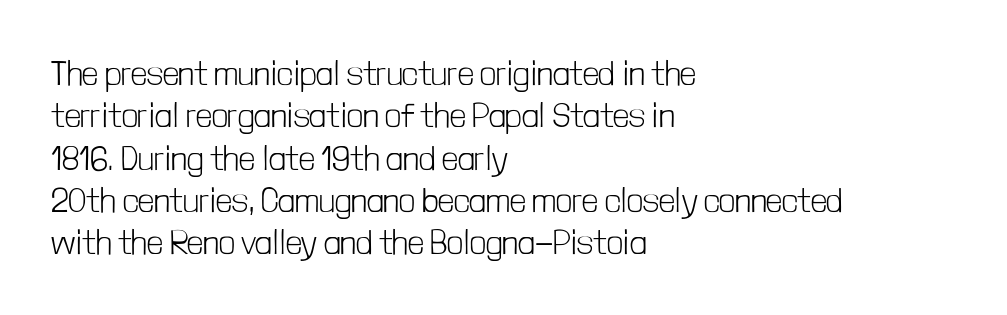
Q: Is the text bold? A: No.
Q: Is the text italic (slanted)? A: No, it is upright.
Q: Is the typeface a serif or a sans-serif typeface? A: Sans-serif.
Q: Is the text underlined? A: No.
Q: How is the paragraph aligned? A: Left-aligned.
Q: Is the spacing between letters normal or unusually wide? A: Normal.
Q: Width (condensed, normal, or wide)? A: Condensed.
Q: Stroke contrast? A: Low.
Q: x-height? A: Medium.
Q: Monospaced? A: No.
